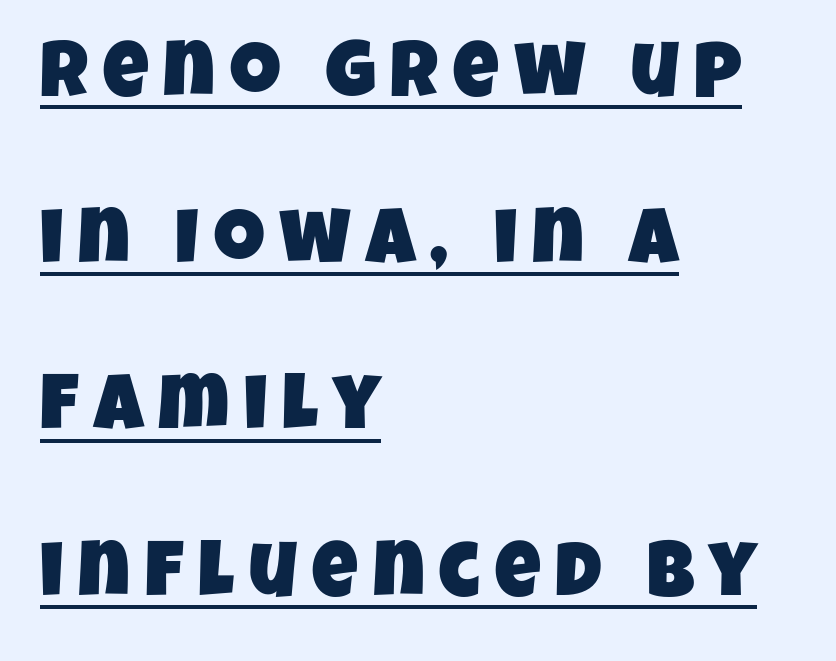
{"serif": "no", "width": "condensed", "stroke_contrast": "low", "x_height": "large", "monospaced": "no", "underline": "yes", "align": "left", "line_spacing": "loose", "line_spacing_ratio": 2.11, "glyph_px": 79}
